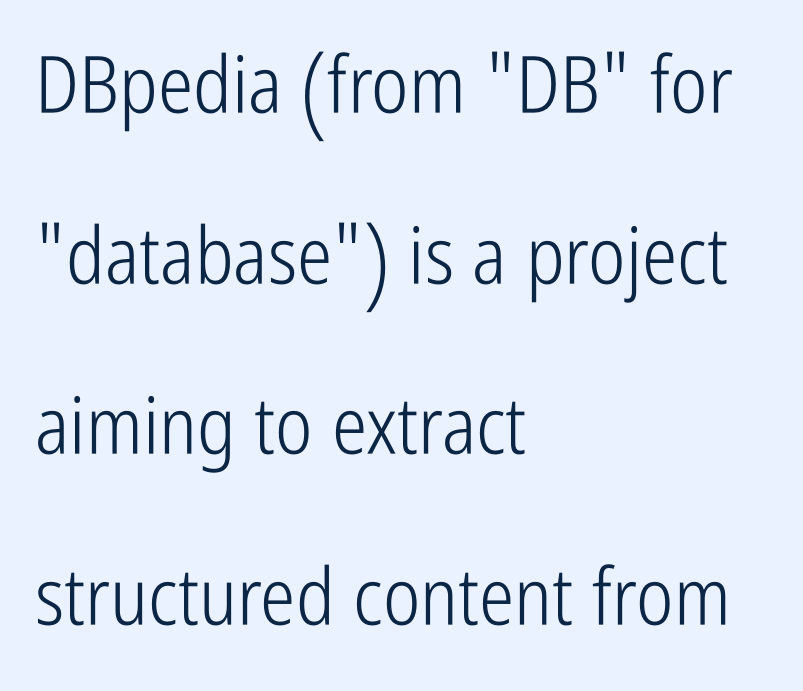
Q: Is the text bold? A: No.
Q: Is the text italic (slanted)? A: No, it is upright.
Q: Is the typeface a serif or a sans-serif typeface? A: Sans-serif.
Q: Is the text underlined? A: No.
Q: How is the paragraph aligned? A: Left-aligned.
Q: Is the spacing between letters normal or unusually wide? A: Normal.
Q: Is the spacing between lines tight, normal or loose? A: Loose.
Q: Width (condensed, normal, or wide)? A: Condensed.
Q: Stroke contrast? A: Low.
Q: x-height? A: Medium.
Q: Monospaced? A: No.
